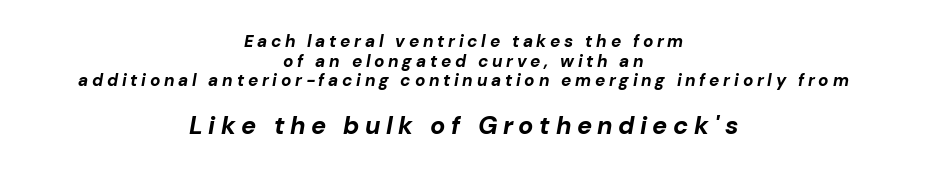
{"italic": "yes", "lean": "right", "slant_degrees": 10, "bold": "yes", "underline": "no", "align": "center", "line_spacing": "tight", "line_spacing_ratio": 1.15, "letter_spacing": "wide", "letter_spacing_em": 0.22, "larger_block": "second", "size_ratio": 1.47, "glyph_px": 25}
